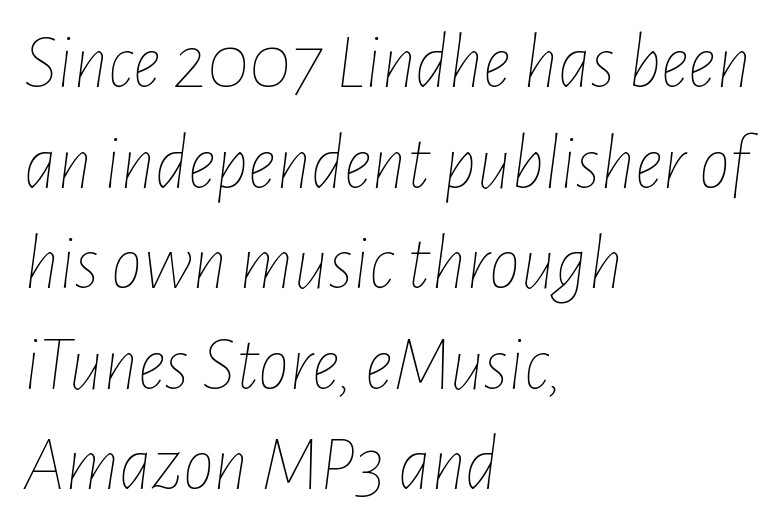
Any mark beneath the type? The region is blank. The font sits on the lighter half of the weight spectrum, regular included. The face used here is proportionally spaced, like ordinary book or web type. When letters slant like this, we call the style italic. The typesetter chose a ragged-right arrangement here.
